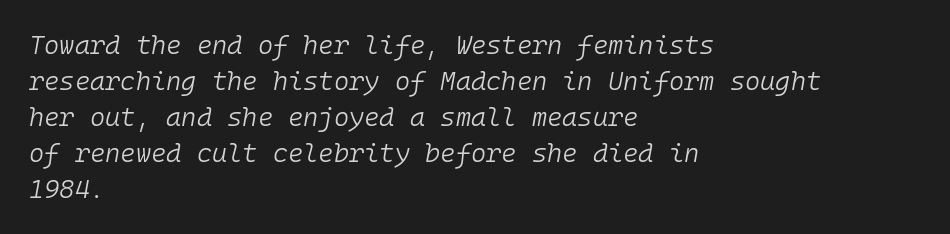
The image shows 26 px text type, italic (leaning right); set left-aligned, normal line spacing (1.38x), normal letter spacing, not underlined.
